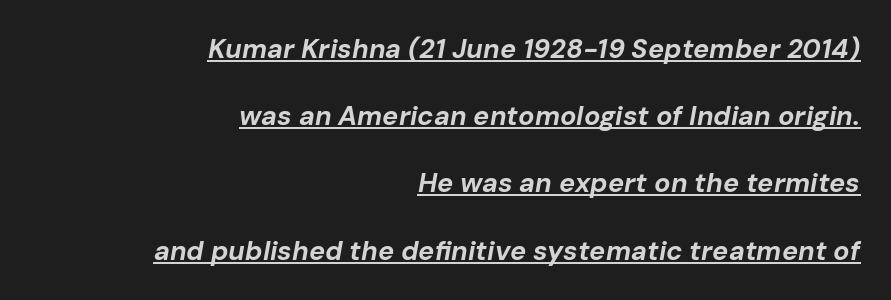
{"italic": "yes", "lean": "right", "slant_degrees": 10, "bold": "yes", "underline": "yes", "align": "right", "line_spacing": "loose", "line_spacing_ratio": 2.49, "letter_spacing": "normal", "letter_spacing_em": 0.0, "glyph_px": 27}
